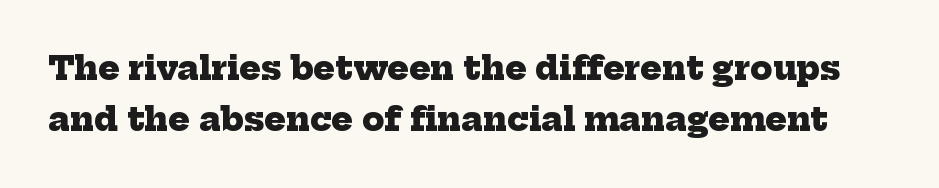
{"serif": "yes", "bold": "yes", "weight": "heavy", "width": "normal", "stroke_contrast": "low", "x_height": "medium", "monospaced": "no", "underline": "no", "line_spacing": "normal", "line_spacing_ratio": 1.58, "letter_spacing": "normal", "letter_spacing_em": 0.0, "glyph_px": 32}
